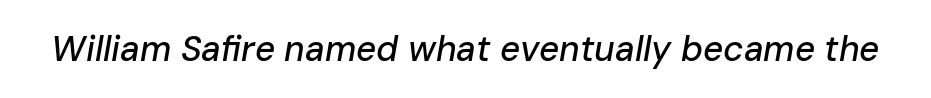
Q: Is the text italic (slanted)? A: Yes, it leans right by about 10 degrees.
Q: Is the text underlined? A: No.
Q: Is the spacing between letters normal or unusually wide? A: Normal.
Q: Width (condensed, normal, or wide)? A: Normal.
Q: Stroke contrast? A: Low.
Q: x-height? A: Medium.
Q: Monospaced? A: No.
